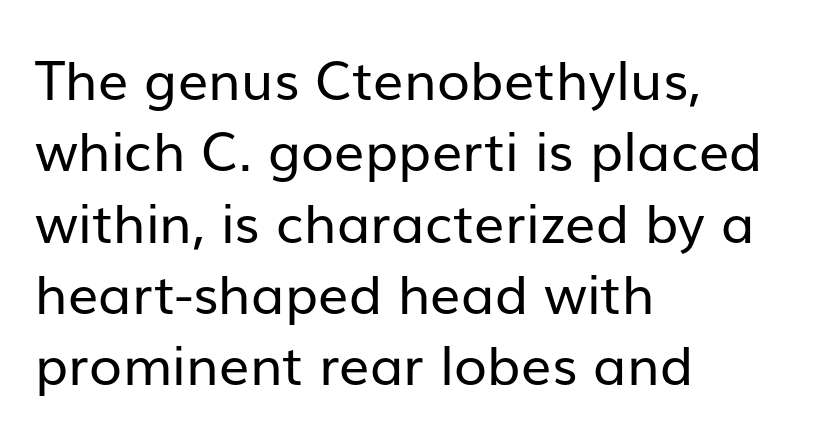
Q: Is the text bold? A: No.
Q: Is the text italic (slanted)? A: No, it is upright.
Q: Is the typeface a serif or a sans-serif typeface? A: Sans-serif.
Q: Is the text underlined? A: No.
Q: How is the paragraph aligned? A: Left-aligned.
Q: Is the spacing between letters normal or unusually wide? A: Normal.
Q: Is the spacing between lines tight, normal or loose? A: Normal.
Q: Width (condensed, normal, or wide)? A: Normal.
Q: Stroke contrast? A: Low.
Q: x-height? A: Medium.
Q: Monospaced? A: No.
